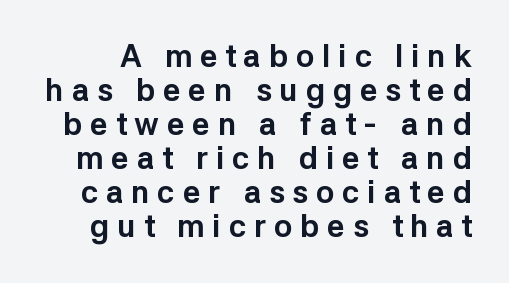
Substantial extra tracking has been applied to these lines. Students, this is bold: see how much ink each stroke carries. Letterform terminals end flat and unadorned throughout the passage. This is roman type, the default non-slanted kind.
